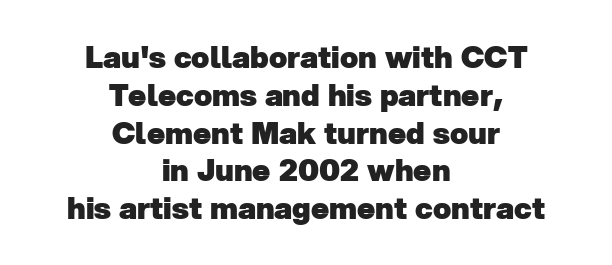
The image shows 30 px heavy sans-serif type; set centered, normal line spacing (1.26x), normal letter spacing, not underlined; low stroke contrast and a medium x-height.
